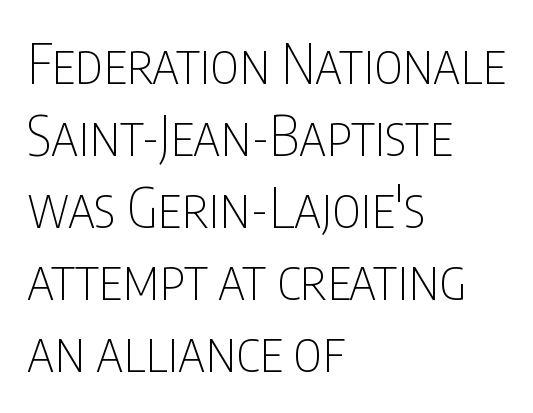
{"serif": "no", "italic": "no", "bold": "no", "weight": "thin", "width": "condensed", "stroke_contrast": "low", "x_height": "large", "monospaced": "no", "underline": "no", "align": "left", "line_spacing": "normal", "line_spacing_ratio": 1.31, "letter_spacing": "normal", "letter_spacing_em": 0.0, "glyph_px": 55}
